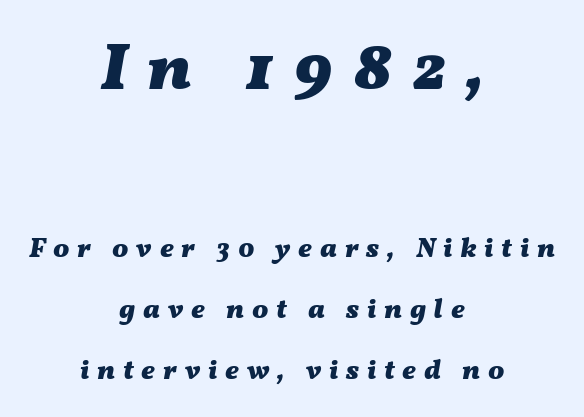
The image shows 67 px heavy, wide type, italic (leaning right); set centered, loose line spacing (2.27x), unusually wide letter spacing (+0.29 em), not underlined; the first (top) block is 2.48x larger; medium stroke contrast and a medium x-height.
